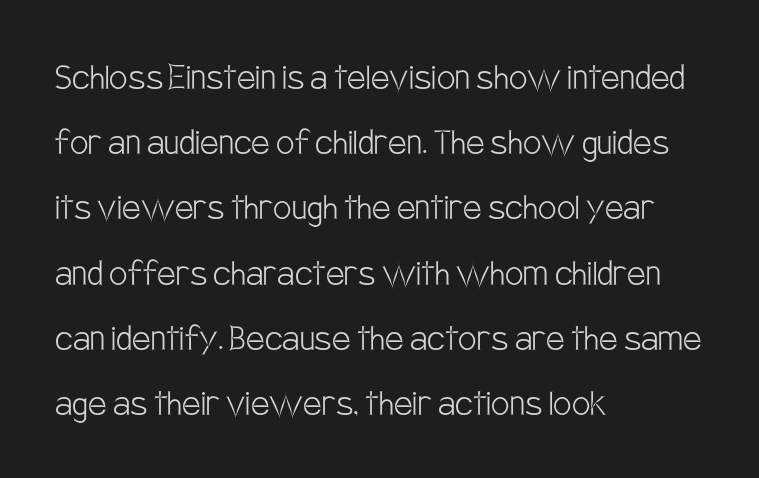
Left-aligned paragraph, ragged on the right. Note the varied advance widths — an 'i' is clearly narrower than an 'm'. You could call the tracking neutral — neither tight nor loose. The line-height multiplier appears to be the usual default.
